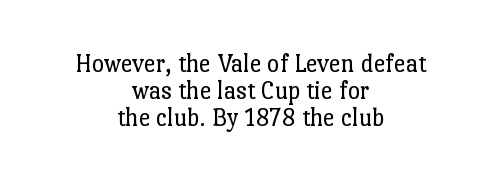
{"italic": "no", "bold": "no", "underline": "no", "align": "center", "line_spacing": "tight", "line_spacing_ratio": 1.04, "letter_spacing": "normal", "letter_spacing_em": 0.0, "glyph_px": 26}
